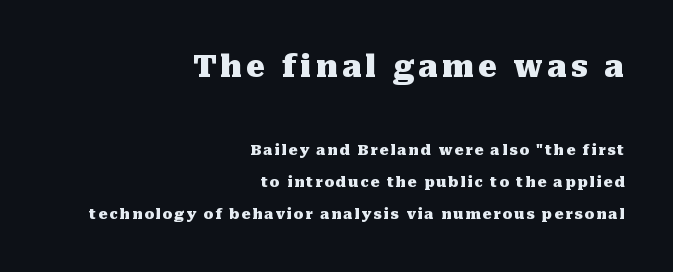
As a designer I'd log this as weight 700, bold. Here the first block reads like a headline and the second like body copy. The axis of the letterforms is exactly vertical. The rendering uses natural spacing where letterforms have individual widths. Plain, unruled lines of type. Widely set lines give the paragraph a tall, airy silhouette.
